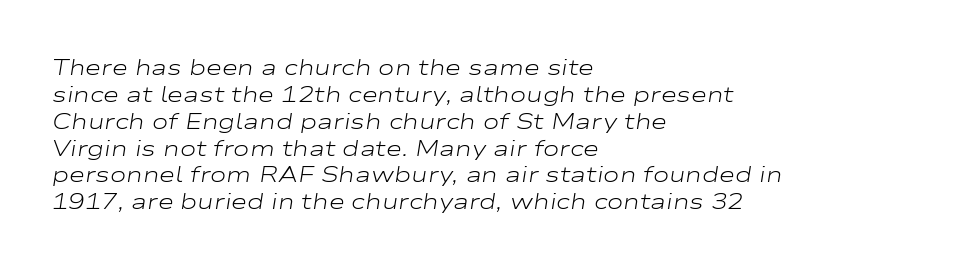
{"italic": "yes", "lean": "right", "slant_degrees": 9, "bold": "no", "underline": "no", "align": "left", "line_spacing_ratio": 1.22, "letter_spacing": "normal", "letter_spacing_em": 0.0, "glyph_px": 22}
